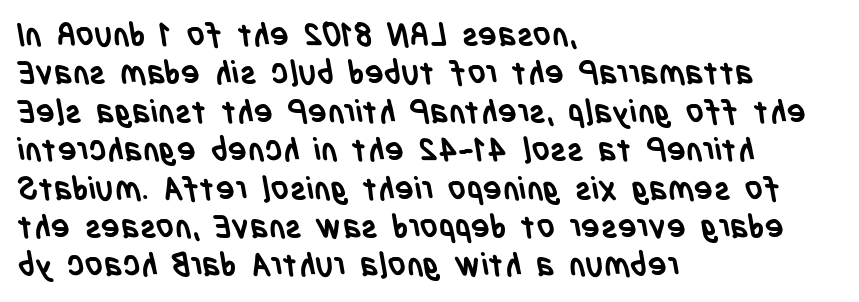
Q: Is the text bold? A: Yes.
Q: Is the typeface a serif or a sans-serif typeface? A: Sans-serif.
Q: Is the text underlined? A: No.
Q: How is the paragraph aligned? A: Left-aligned.
Q: Is the spacing between letters normal or unusually wide? A: Normal.
Q: Width (condensed, normal, or wide)? A: Condensed.
Q: Stroke contrast? A: Low.
Q: x-height? A: Large.
Q: Monospaced? A: No.
